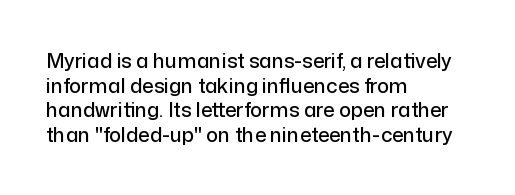
Q: Is the text italic (slanted)? A: No, it is upright.
Q: Is the text underlined? A: No.
Q: How is the paragraph aligned? A: Left-aligned.
Q: Is the spacing between letters normal or unusually wide? A: Normal.
